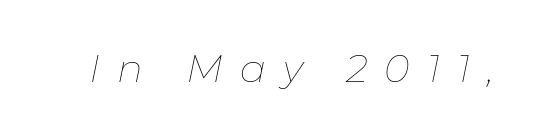
The image shows 39 px thin type, italic (leaning right); set unusually wide letter spacing (+0.43 em), not underlined; low stroke contrast and a medium x-height.
